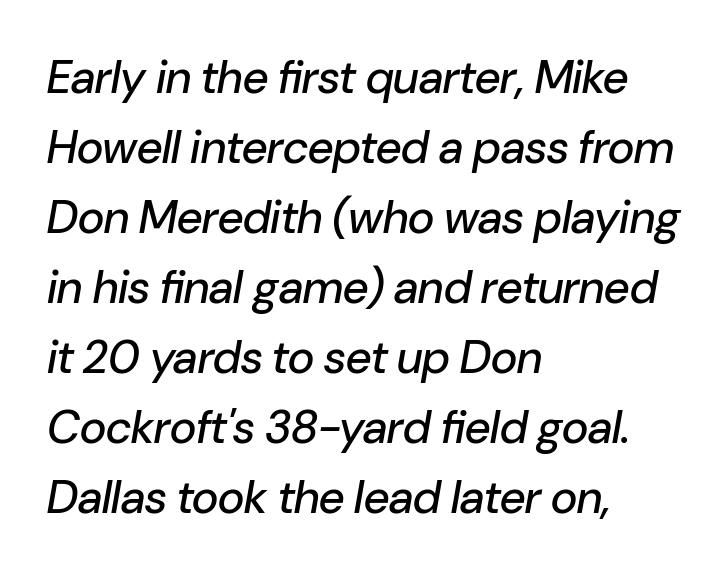
Designer's note — italics engaged. Does extra space separate the letters? No, they use regular spacing. Which margin do the lines hug? The left one — the right edge is uneven. A typesetter would call this proportional, since set widths differ per character. Is there much room between lines? A standard amount, neither cramped nor airy.
